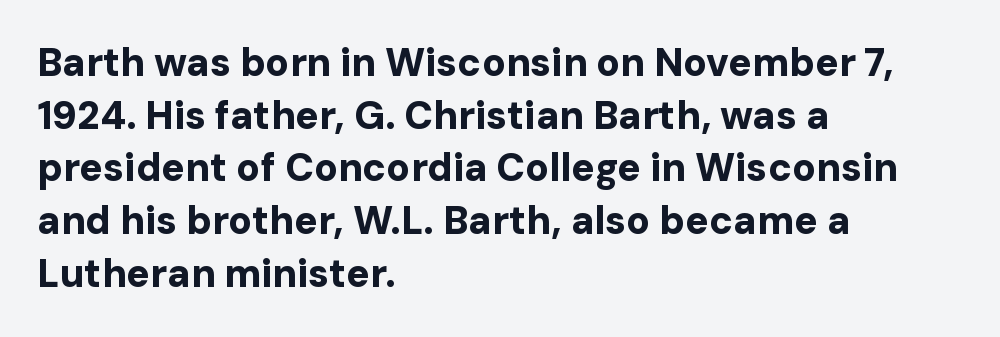
Unmarked baselines from the first word to the last. Notice how descenders clear the ascenders below comfortably — that's standard leading. A classic flush-left, rag-right setting is used for this passage. Nobody touched the tracking dial on this one. Look at the bottom of the vertical strokes: they stop flat, with no serifs. A roman cut, with each character standing at attention.
